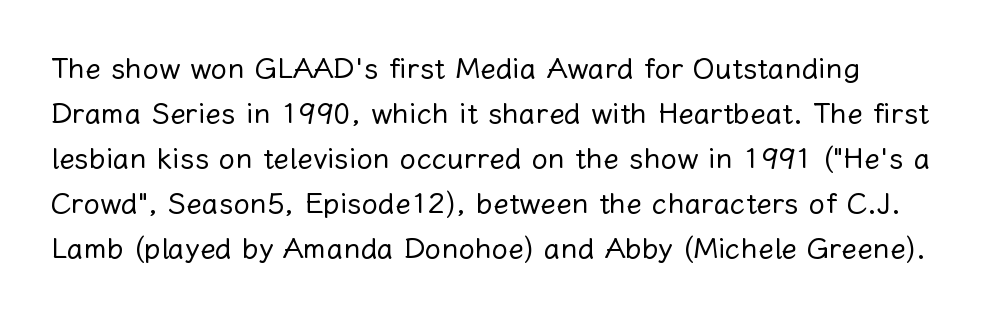
{"italic": "no", "bold": "no", "weight": "regular", "width": "normal", "stroke_contrast": "low", "x_height": "medium", "monospaced": "no", "underline": "no", "line_spacing": "normal", "line_spacing_ratio": 1.55, "letter_spacing": "normal", "letter_spacing_em": 0.0, "glyph_px": 29}
